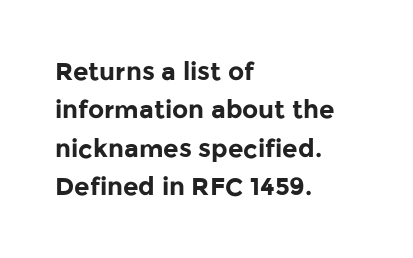
Q: Is the text bold? A: Yes.
Q: Is the text italic (slanted)? A: No, it is upright.
Q: Is the text underlined? A: No.
Q: How is the paragraph aligned? A: Left-aligned.
Q: Is the spacing between letters normal or unusually wide? A: Normal.
Q: Is the spacing between lines tight, normal or loose? A: Normal.
